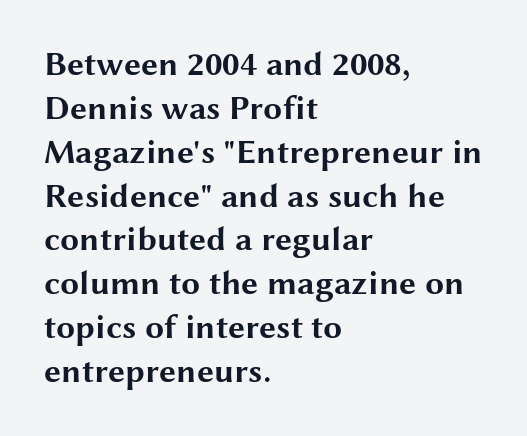
Q: Is the text bold? A: Yes.
Q: Is the text italic (slanted)? A: No, it is upright.
Q: Is the typeface a serif or a sans-serif typeface? A: Sans-serif.
Q: Is the text underlined? A: No.
Q: How is the paragraph aligned? A: Left-aligned.
Q: Is the spacing between letters normal or unusually wide? A: Normal.
Q: Is the spacing between lines tight, normal or loose? A: Normal.
Q: Width (condensed, normal, or wide)? A: Wide.
Q: Stroke contrast? A: Medium.
Q: x-height? A: Medium.
Q: Monospaced? A: No.
